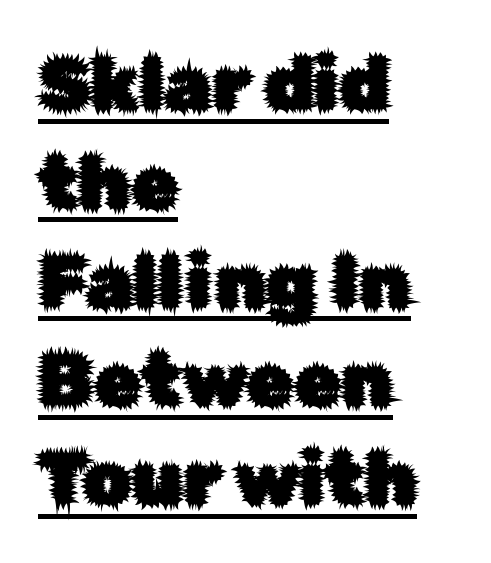
Regarding leading, the lines here are spaced in the standard way. A continuous stroke trails under the words, as in a hyperlink. Is the letter spacing exaggerated? No — it looks like the ordinary default. No feet cap the strokes, marking this as sans-serif type. Posture: vertical.
